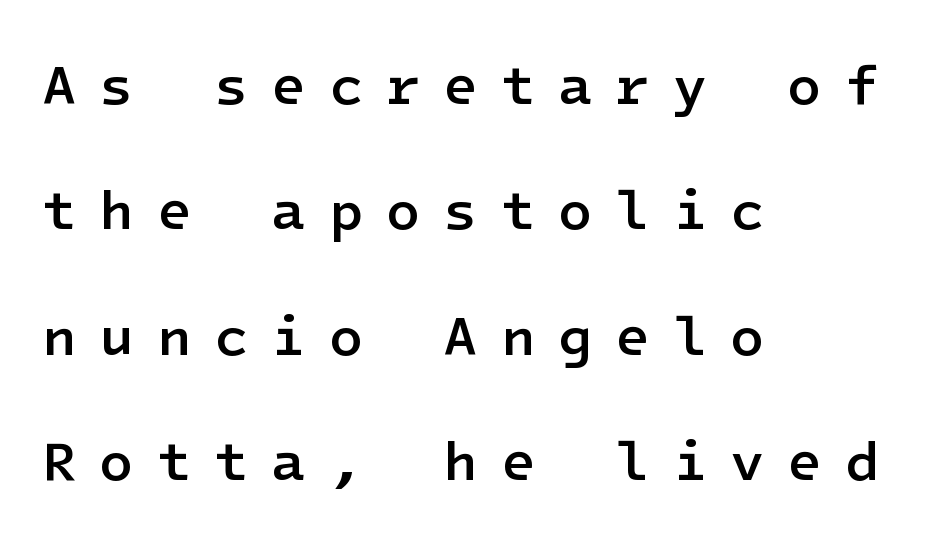
Q: Is the text bold? A: Semi-bold.
Q: Is the text italic (slanted)? A: No, it is upright.
Q: Is the typeface a serif or a sans-serif typeface? A: Sans-serif.
Q: Is the text underlined? A: No.
Q: How is the paragraph aligned? A: Left-aligned.
Q: Is the spacing between letters normal or unusually wide? A: Unusually wide.
Q: Is the spacing between lines tight, normal or loose? A: Loose.
Q: Width (condensed, normal, or wide)? A: Normal.
Q: Stroke contrast? A: Low.
Q: x-height? A: Medium.
